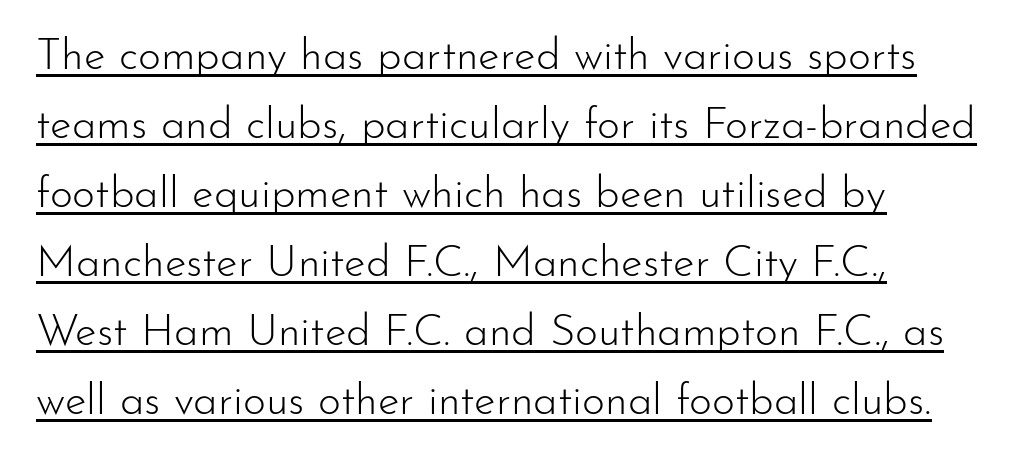
The type sits square on the baseline with zero lean. The face used here is proportionally spaced, like ordinary book or web type. These lines are set flush left with a ragged right edge. The face used here is a sans, in the tradition of grotesques and geometrics. Tracking value appears to be zero — textbook default spacing.
